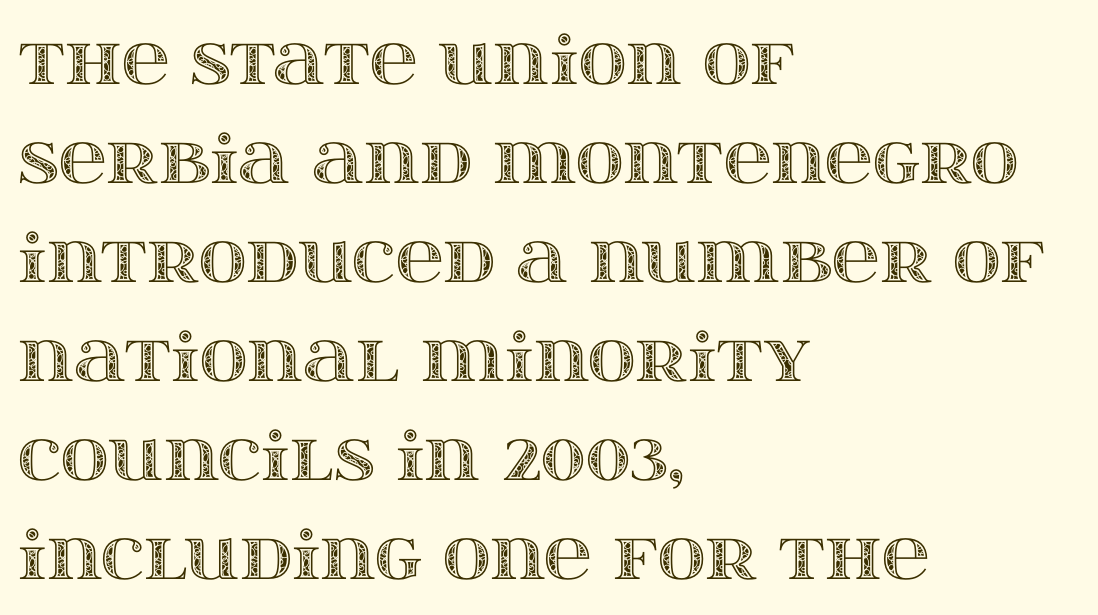
{"italic": "no", "width": "wide", "x_height": "large", "monospaced": "no", "underline": "no", "align": "left", "line_spacing": "normal", "line_spacing_ratio": 1.5, "letter_spacing": "normal", "letter_spacing_em": 0.0, "glyph_px": 66}
